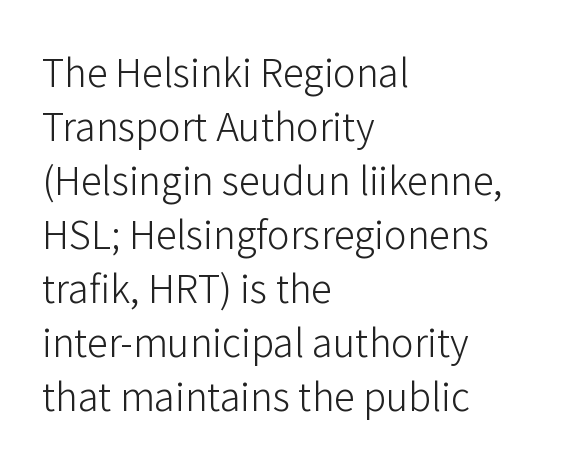
The rendering anchors every line to the left-hand side. Decoration check: the copy has no underline. The face used here is a sans, in the tradition of grotesques and geometrics. How would I describe the line gaps? Plain and ordinary. Vertical stems look standard width or narrower in stroke.
